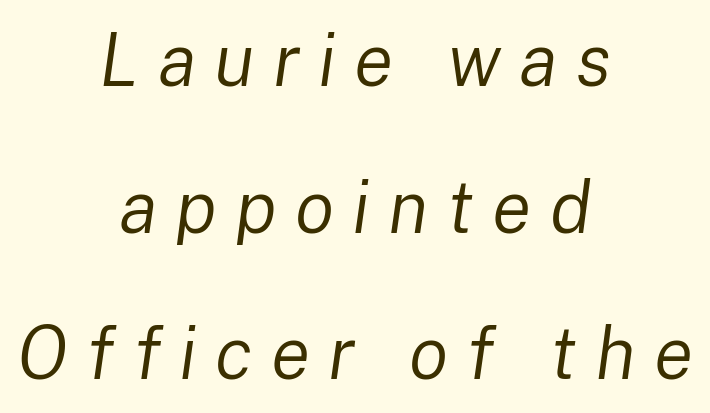
This rendering features lettering with no underline. The rendering positions every line midway between the sides. These lines were composed using italics. Inter-character spacing is expanded well beyond the font's built-in metrics. Spacing verdict: proportional, widths tailored to each character.
